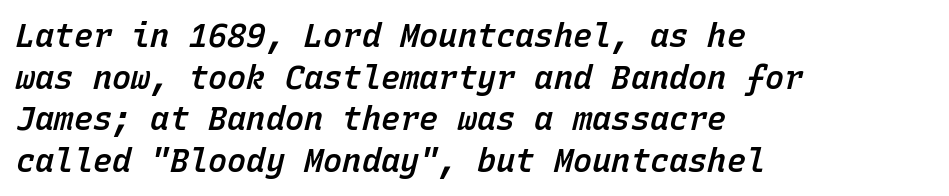
The passage shown is typed in a monospace face where columns stay perfectly aligned. Rendered with sloped, italic letterforms. Is there much room between lines? A standard amount, neither cramped nor airy. The gap between lines stays unmarked. The typesetter chose a ragged-right arrangement here.
